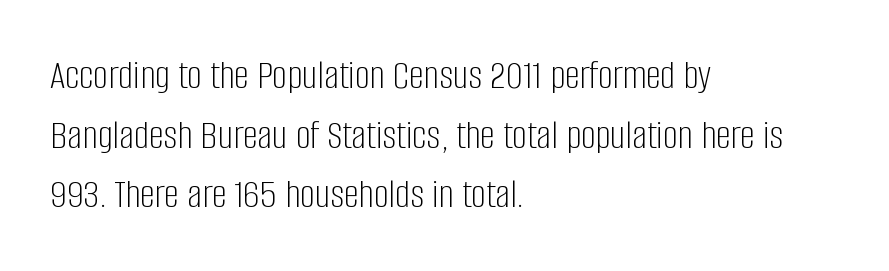
{"serif": "no", "italic": "no", "bold": "no", "weight": "light", "width": "condensed", "stroke_contrast": "low", "x_height": "large", "monospaced": "no", "underline": "no", "align": "left", "line_spacing": "normal", "line_spacing_ratio": 1.42, "letter_spacing": "normal", "letter_spacing_em": 0.0, "glyph_px": 42}
